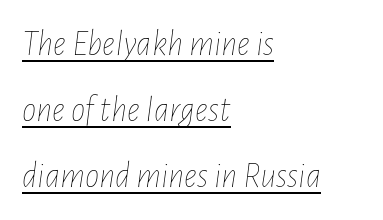
Q: Is the text bold? A: No.
Q: Is the text italic (slanted)? A: Yes, it leans right by about 7 degrees.
Q: Is the text underlined? A: Yes.
Q: How is the paragraph aligned? A: Left-aligned.
Q: Is the spacing between letters normal or unusually wide? A: Normal.
Q: Width (condensed, normal, or wide)? A: Condensed.
Q: Stroke contrast? A: Low.
Q: x-height? A: Medium.
Q: Monospaced? A: No.
